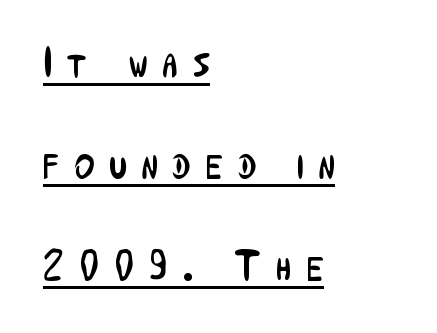
The face used here is rendered with a markedly widened letterfit. Rendered with straight, roman letterforms. Weight: not bold — regular or lighter. The rendering uses a large line-height, opening up the rows. Looks like regular typesetting: each glyph gets only the width it needs.
